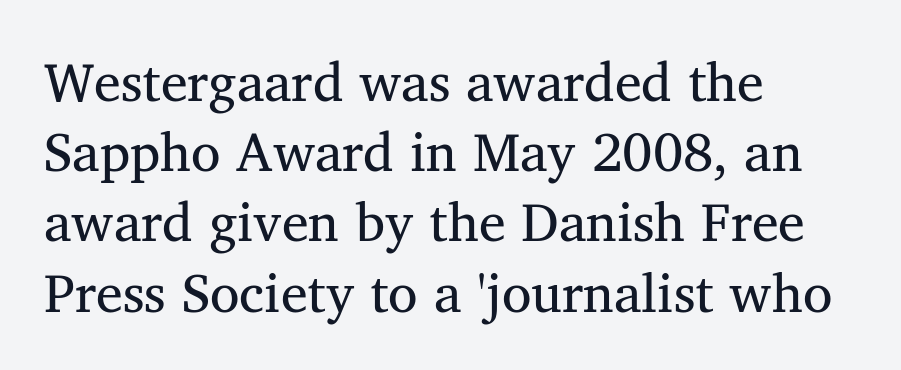
Q: Is the text italic (slanted)? A: No, it is upright.
Q: Is the typeface a serif or a sans-serif typeface? A: Serif.
Q: Is the text underlined? A: No.
Q: How is the paragraph aligned? A: Left-aligned.
Q: Is the spacing between letters normal or unusually wide? A: Normal.
Q: Is the spacing between lines tight, normal or loose? A: Normal.
Q: Width (condensed, normal, or wide)? A: Normal.
Q: Stroke contrast? A: Medium.
Q: x-height? A: Medium.
Q: Monospaced? A: No.
